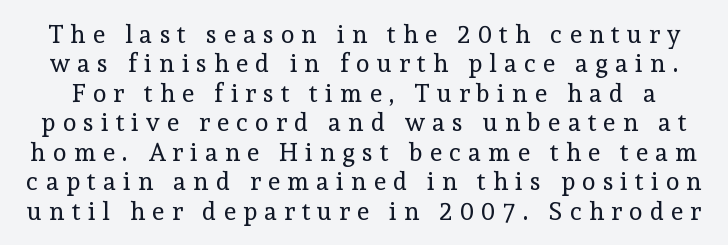
Q: Is the text bold? A: No.
Q: Is the text italic (slanted)? A: No, it is upright.
Q: Is the text underlined? A: No.
Q: Is the spacing between letters normal or unusually wide? A: Unusually wide.
